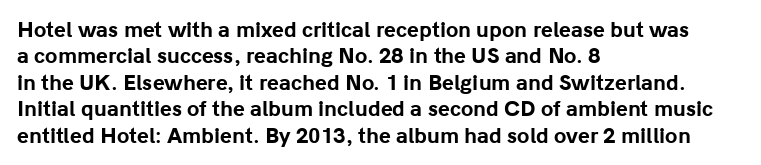
The image shows 20 px bold type, upright; set left-aligned, normal line spacing (1.32x), normal letter spacing, not underlined.
